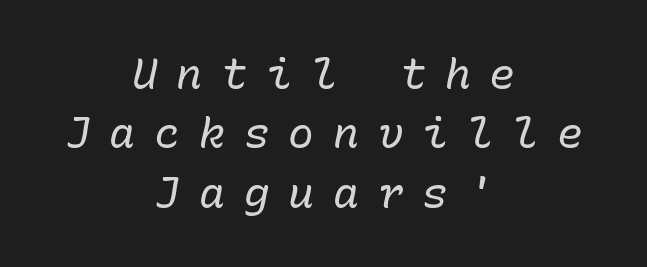
Note the uniform advance width — an 'i' takes as much space as an 'm'. If you drew a line through each stem, it would be angled. Teacher's note: observe the equal gaps on both sides — that is centered alignment. The font sits on the lighter half of the weight spectrum, regular included. The passage shown has open, widely tracked lettering throughout. Is there much room between lines? A standard amount, neither cramped nor airy.
